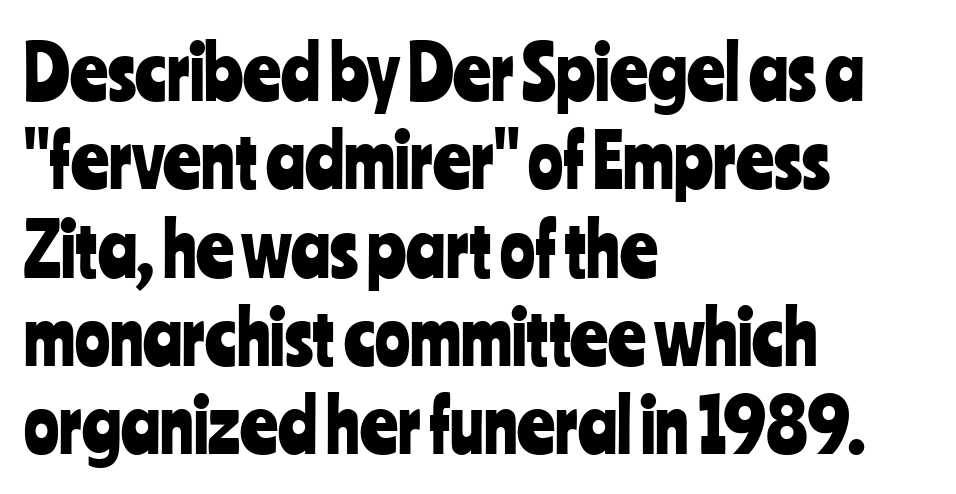
Nothing sits at the stroke ends, so this counts as sans-serif. Every stem runs plumb, perpendicular to the baseline. Each word holds together tightly as a unit, with standard inter-letter gaps. The space directly below the letters is spotless. One-word summary of the alignment: left.
